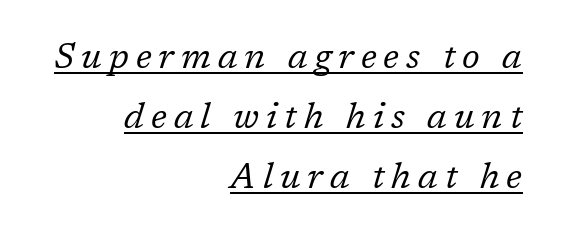
Q: Is the text bold? A: No.
Q: Is the text italic (slanted)? A: Yes, it leans right by about 17 degrees.
Q: Is the typeface a serif or a sans-serif typeface? A: Serif.
Q: Is the text underlined? A: Yes.
Q: How is the paragraph aligned? A: Right-aligned.
Q: Is the spacing between letters normal or unusually wide? A: Unusually wide.
Q: Width (condensed, normal, or wide)? A: Normal.
Q: Stroke contrast? A: Low.
Q: x-height? A: Medium.
Q: Monospaced? A: No.
